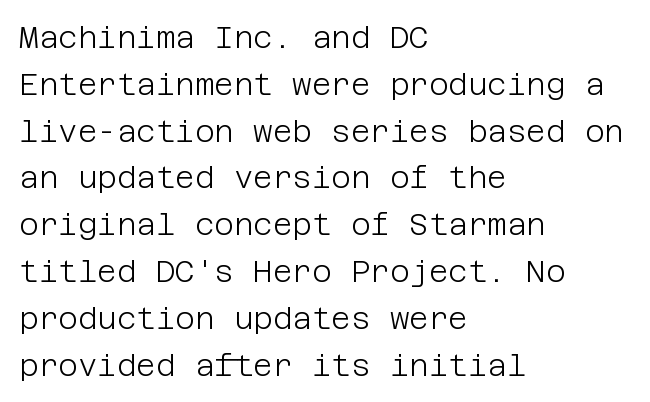
Q: Is the text bold? A: No.
Q: Is the text italic (slanted)? A: No, it is upright.
Q: Is the typeface a serif or a sans-serif typeface? A: Sans-serif.
Q: Is the text underlined? A: No.
Q: How is the paragraph aligned? A: Left-aligned.
Q: Is the spacing between letters normal or unusually wide? A: Normal.
Q: Is the spacing between lines tight, normal or loose? A: Normal.
Q: Width (condensed, normal, or wide)? A: Normal.
Q: Stroke contrast? A: Low.
Q: x-height? A: Large.
